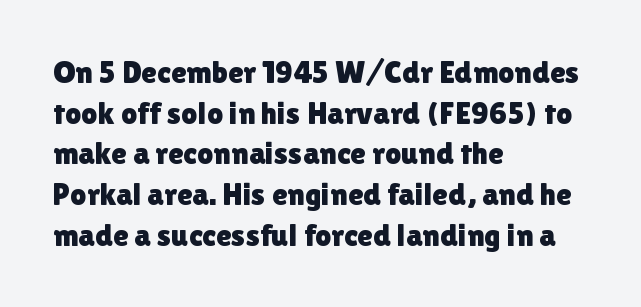
Which margin do the lines hug? The left one — the right edge is uneven. Tracking value appears to be zero — textbook default spacing. The typeface chosen for these lines omits serifs. It's the straight-up-and-down kind of type.
